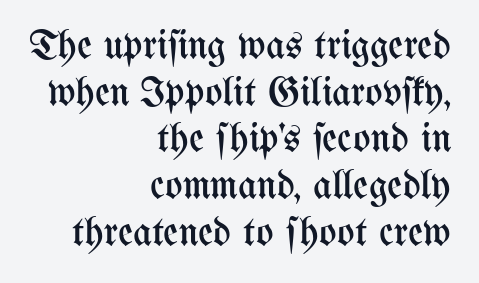
The image shows 41 px regular-weight, condensed type, upright; set right-aligned, tight line spacing (1.14x), normal letter spacing, not underlined; medium stroke contrast and a medium x-height.
